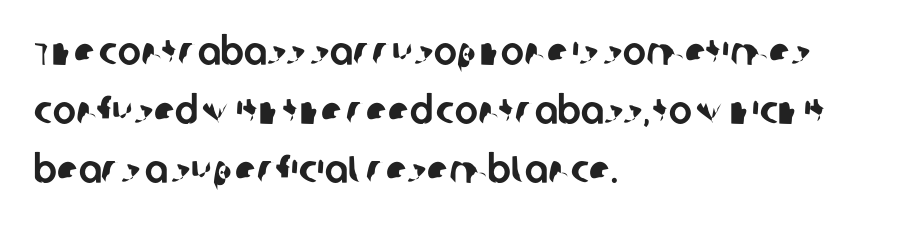
Q: Is the typeface a serif or a sans-serif typeface? A: Sans-serif.
Q: Is the text underlined? A: No.
Q: How is the paragraph aligned? A: Left-aligned.
Q: Is the spacing between letters normal or unusually wide? A: Normal.
Q: Is the spacing between lines tight, normal or loose? A: Normal.
Q: Width (condensed, normal, or wide)? A: Normal.
Q: Stroke contrast? A: Low.
Q: x-height? A: Large.
Q: Monospaced? A: No.
